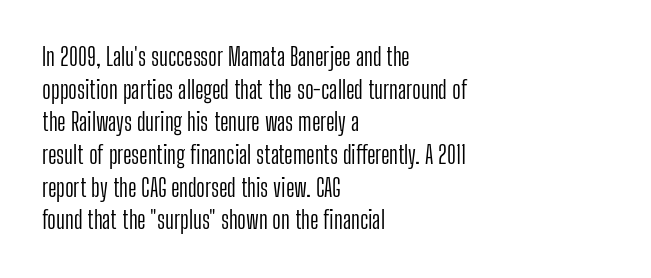
The image shows 24 px text type, upright; set left-aligned, normal line spacing (1.36x), normal letter spacing, not underlined.
